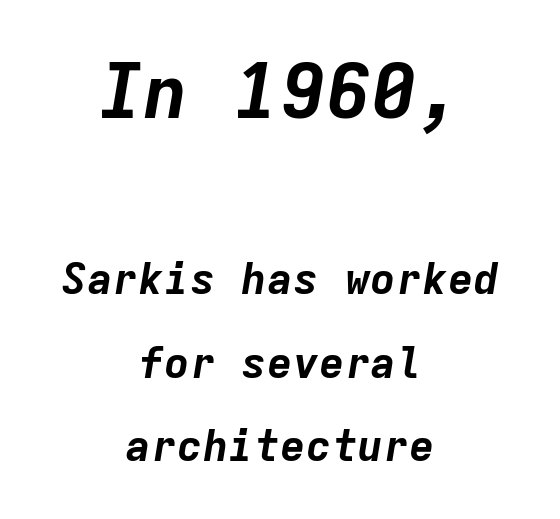
The image shows 76 px bold type, italic (leaning right), monospaced; set centered, loose line spacing (1.94x), normal letter spacing, not underlined; the first (top) block is 1.77x larger; low stroke contrast and a medium x-height.
